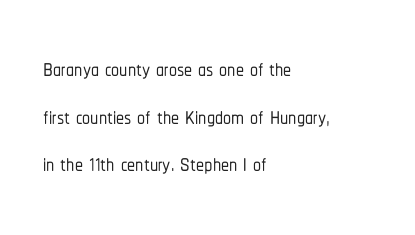
Q: Is the text italic (slanted)? A: No, it is upright.
Q: Is the typeface a serif or a sans-serif typeface? A: Sans-serif.
Q: Is the text underlined? A: No.
Q: How is the paragraph aligned? A: Left-aligned.
Q: Is the spacing between letters normal or unusually wide? A: Normal.
Q: Is the spacing between lines tight, normal or loose? A: Normal.
Q: Width (condensed, normal, or wide)? A: Condensed.
Q: Stroke contrast? A: Low.
Q: x-height? A: Medium.
Q: Monospaced? A: No.
